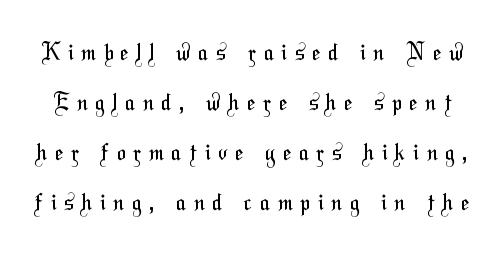
Q: Is the text bold? A: No.
Q: Is the text underlined? A: No.
Q: Is the spacing between letters normal or unusually wide? A: Unusually wide.
Q: Is the spacing between lines tight, normal or loose? A: Loose.
